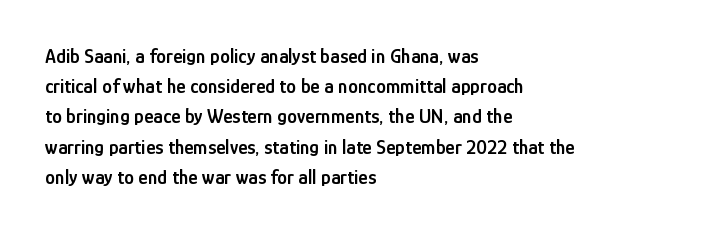
Q: Is the text bold? A: Semi-bold.
Q: Is the text italic (slanted)? A: No, it is upright.
Q: Is the text underlined? A: No.
Q: How is the paragraph aligned? A: Left-aligned.
Q: Is the spacing between letters normal or unusually wide? A: Normal.
Q: Is the spacing between lines tight, normal or loose? A: Normal.
